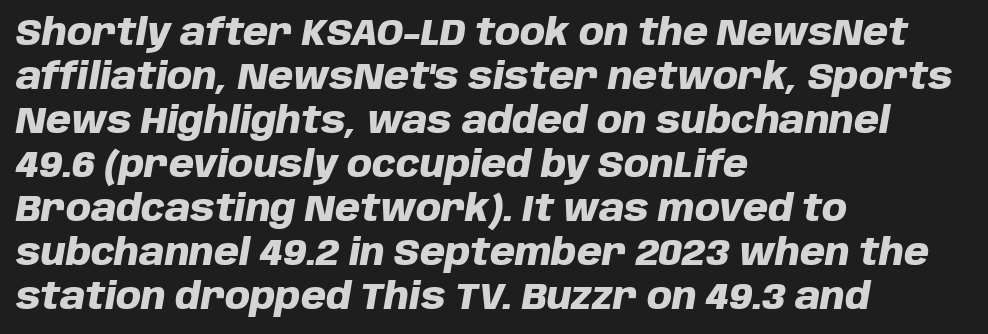
The image shows 36 px heavy type, italic (leaning right); set left-aligned, line spacing 1.22x, normal letter spacing, not underlined; low stroke contrast and a large x-height.
